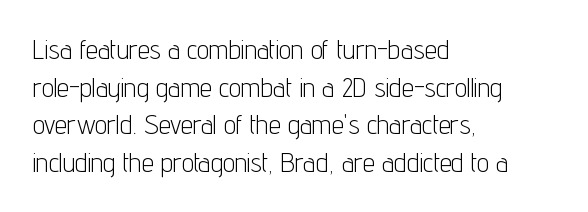
The image shows 27 px text type, upright; set left-aligned, normal line spacing (1.39x), normal letter spacing, not underlined.
